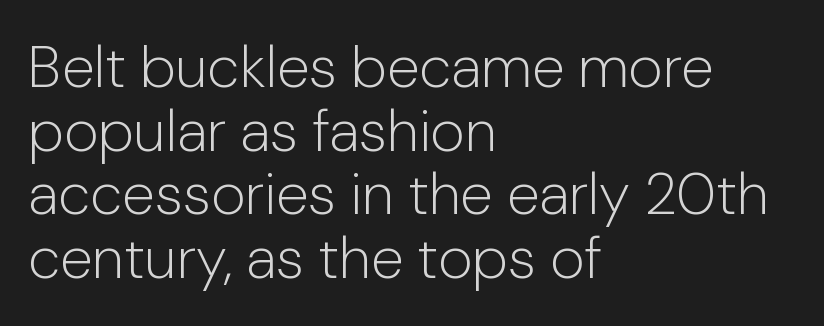
Q: Is the text bold? A: No.
Q: Is the text italic (slanted)? A: No, it is upright.
Q: Is the typeface a serif or a sans-serif typeface? A: Sans-serif.
Q: Is the text underlined? A: No.
Q: How is the paragraph aligned? A: Left-aligned.
Q: Is the spacing between letters normal or unusually wide? A: Normal.
Q: Is the spacing between lines tight, normal or loose? A: Tight.
Q: Width (condensed, normal, or wide)? A: Normal.
Q: Stroke contrast? A: Low.
Q: x-height? A: Medium.
Q: Monospaced? A: No.
